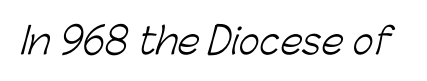
{"serif": "no", "bold": "no", "weight": "light", "width": "normal", "stroke_contrast": "low", "x_height": "medium", "monospaced": "no", "underline": "no", "letter_spacing": "normal", "letter_spacing_em": 0.0, "glyph_px": 36}
